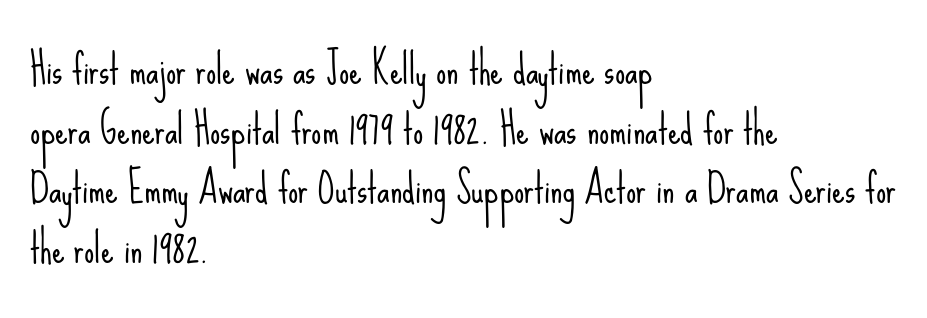
Between one letter and the next there's only the usual sliver of space. Has an underline been added? It has not. Every row of glyphs begins at an identical x-position on the left. The font family rendered here belongs to the sans-serif group. Looks like regular typesetting: each glyph gets only the width it needs. The lettering stays uniformly vertical, giving the passage a roman look.
